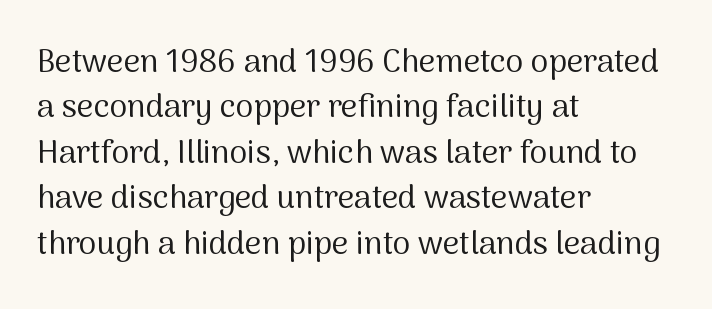
Q: Is the text bold? A: No.
Q: Is the text italic (slanted)? A: No, it is upright.
Q: Is the typeface a serif or a sans-serif typeface? A: Sans-serif.
Q: Is the text underlined? A: No.
Q: How is the paragraph aligned? A: Left-aligned.
Q: Is the spacing between letters normal or unusually wide? A: Normal.
Q: Is the spacing between lines tight, normal or loose? A: Normal.
Q: Width (condensed, normal, or wide)? A: Normal.
Q: Stroke contrast? A: Medium.
Q: x-height? A: Medium.
Q: Monospaced? A: No.
